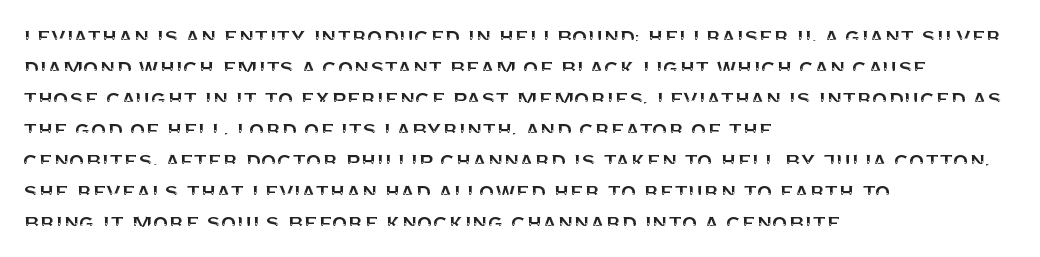
Clear beneath every line of the passage. Is the block centered? No — it sits flush against the left margin. Observe the ordinary spacing: letters are neighbours, not strangers. The letters stand upright; this is a roman face.
